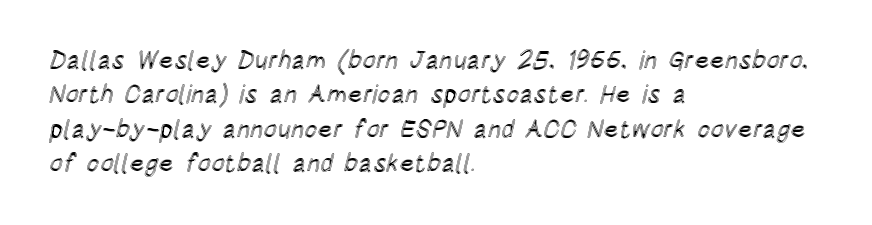
All the whitespace from short lines collects on the right. Rule under the text: the space is simply empty. Leading matches the norm, producing a regular column.
